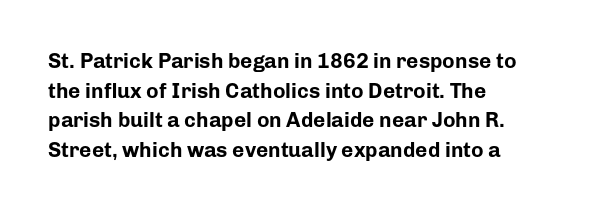
The vertical gap from one line to the next is medium. Beneath every word, the page is bare. Nothing unusual about the tracking: characters are spaced as the font intends. Its strokes are broad and dark, the hallmark of bold type. This sample uses an upright cut, with every glyph sitting square on the baseline. If you drew a ruler down the left edge, every line would touch it.
